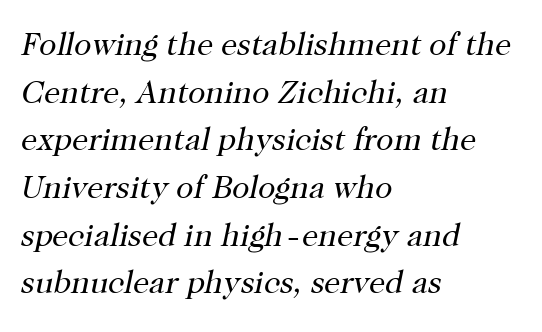
The image shows 32 px regular-weight serif type, italic (leaning right); set left-aligned, normal line spacing (1.49x), normal letter spacing, not underlined; high stroke contrast and a medium x-height.
